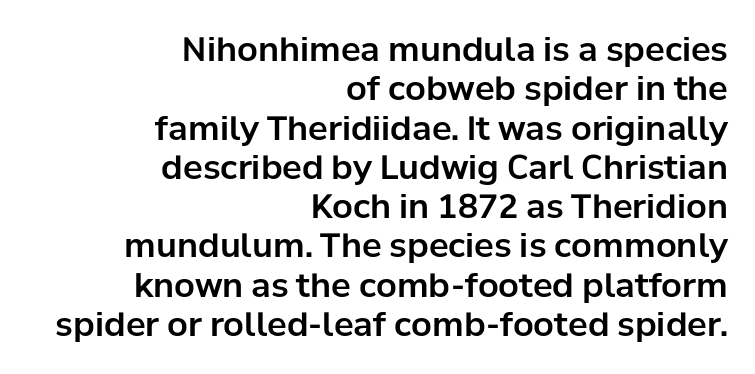
{"serif": "no", "italic": "no", "width": "normal", "stroke_contrast": "low", "x_height": "medium", "monospaced": "no", "underline": "no", "align": "right", "line_spacing_ratio": 1.19, "letter_spacing": "normal", "letter_spacing_em": 0.0, "glyph_px": 33}
